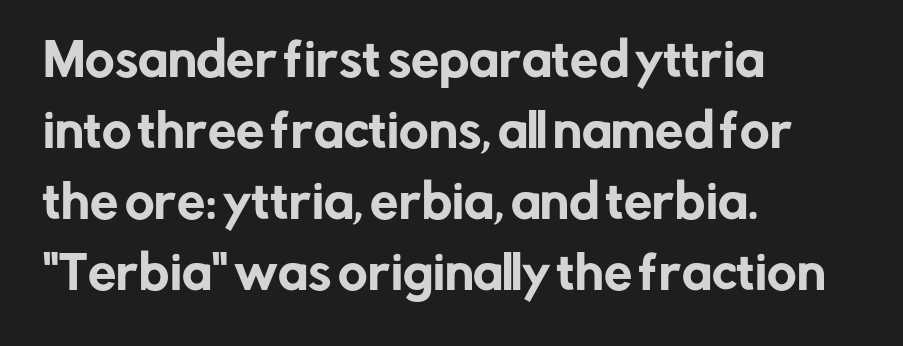
{"serif": "no", "italic": "no", "width": "normal", "stroke_contrast": "low", "x_height": "medium", "monospaced": "no", "underline": "no", "align": "left", "line_spacing": "normal", "line_spacing_ratio": 1.58, "letter_spacing": "normal", "letter_spacing_em": 0.0, "glyph_px": 45}
